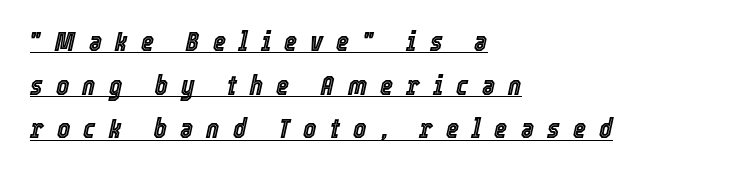
{"italic": "yes", "lean": "right", "slant_degrees": 12, "width": "condensed", "x_height": "medium", "monospaced": "no", "underline": "yes", "align": "left", "line_spacing": "normal", "line_spacing_ratio": 1.56, "letter_spacing": "wide", "letter_spacing_em": 0.47, "glyph_px": 28}
